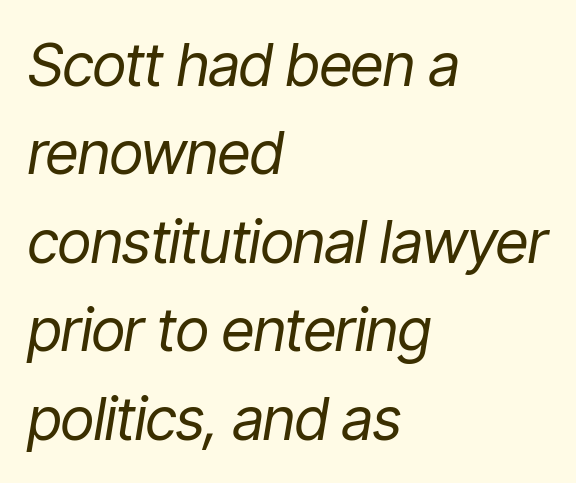
Q: Is the text bold? A: No.
Q: Is the text italic (slanted)? A: Yes, it leans right by about 9 degrees.
Q: Is the text underlined? A: No.
Q: How is the paragraph aligned? A: Left-aligned.
Q: Is the spacing between letters normal or unusually wide? A: Normal.
Q: Is the spacing between lines tight, normal or loose? A: Normal.
Q: Width (condensed, normal, or wide)? A: Condensed.
Q: Stroke contrast? A: Low.
Q: x-height? A: Medium.
Q: Monospaced? A: No.
